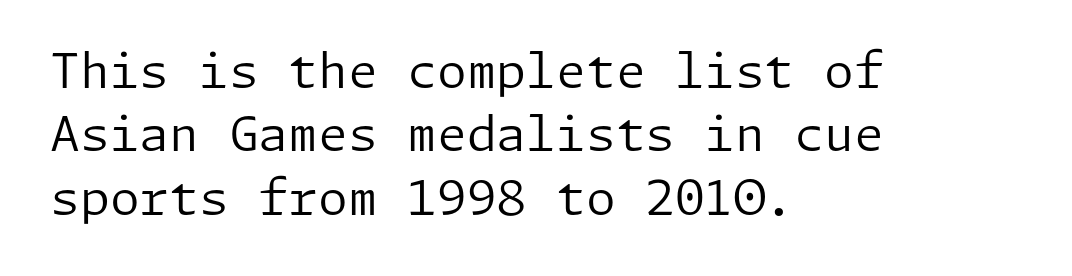
Q: Is the text bold? A: No.
Q: Is the text italic (slanted)? A: No, it is upright.
Q: Is the typeface a serif or a sans-serif typeface? A: Sans-serif.
Q: Is the text underlined? A: No.
Q: How is the paragraph aligned? A: Left-aligned.
Q: Is the spacing between letters normal or unusually wide? A: Normal.
Q: Is the spacing between lines tight, normal or loose? A: Normal.
Q: Width (condensed, normal, or wide)? A: Normal.
Q: Stroke contrast? A: Low.
Q: x-height? A: Medium.
